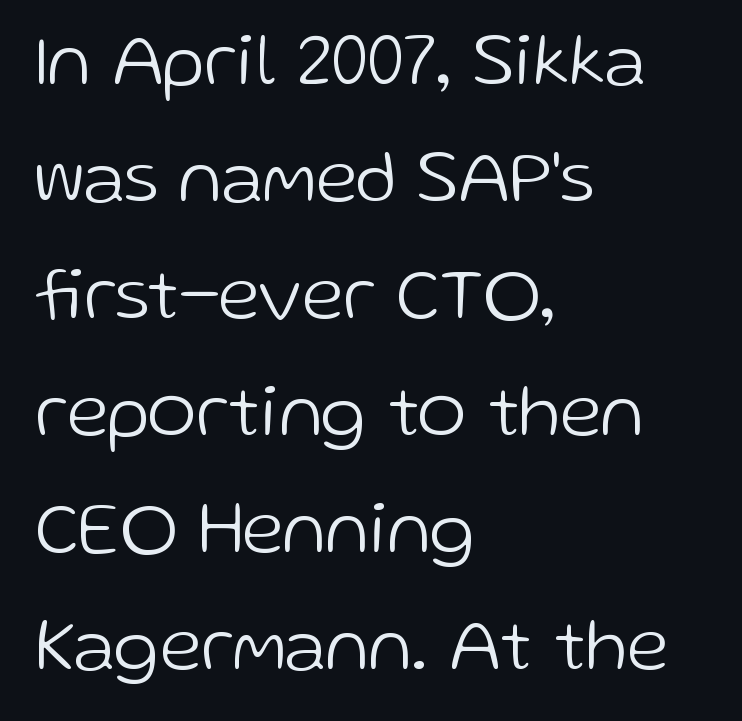
Q: Is the text bold? A: No.
Q: Is the text italic (slanted)? A: No, it is upright.
Q: Is the typeface a serif or a sans-serif typeface? A: Sans-serif.
Q: Is the text underlined? A: No.
Q: How is the paragraph aligned? A: Left-aligned.
Q: Is the spacing between letters normal or unusually wide? A: Normal.
Q: Is the spacing between lines tight, normal or loose? A: Normal.
Q: Width (condensed, normal, or wide)? A: Normal.
Q: Stroke contrast? A: Low.
Q: x-height? A: Medium.
Q: Monospaced? A: No.
